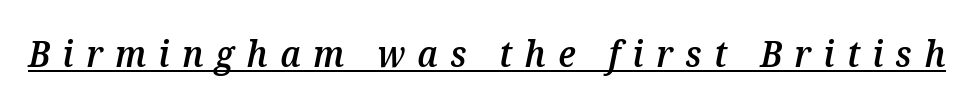
Q: Is the text bold? A: Semi-bold.
Q: Is the text italic (slanted)? A: Yes, it leans right by about 12 degrees.
Q: Is the text underlined? A: Yes.
Q: Is the spacing between letters normal or unusually wide? A: Unusually wide.
Q: Width (condensed, normal, or wide)? A: Normal.
Q: Stroke contrast? A: Medium.
Q: x-height? A: Medium.
Q: Monospaced? A: No.
